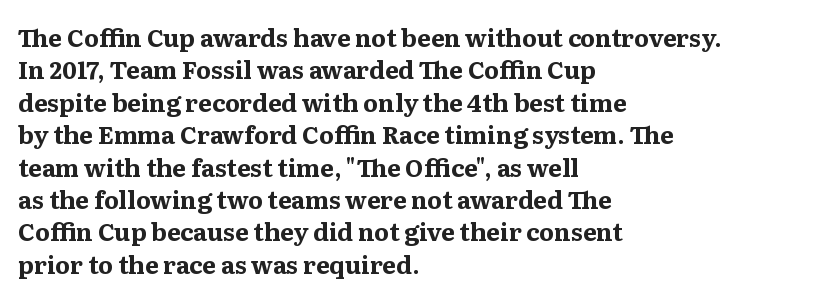
{"italic": "no", "bold": "yes", "underline": "no", "align": "left", "line_spacing": "normal", "line_spacing_ratio": 1.35, "letter_spacing": "normal", "letter_spacing_em": 0.0, "glyph_px": 24}
